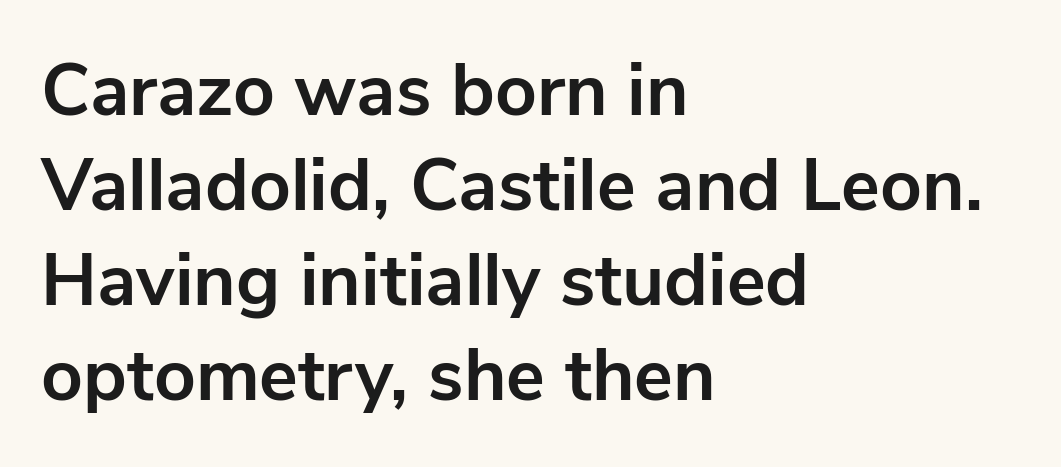
Q: Is the text bold? A: Yes.
Q: Is the text italic (slanted)? A: No, it is upright.
Q: Is the typeface a serif or a sans-serif typeface? A: Sans-serif.
Q: Is the text underlined? A: No.
Q: How is the paragraph aligned? A: Left-aligned.
Q: Is the spacing between letters normal or unusually wide? A: Normal.
Q: Is the spacing between lines tight, normal or loose? A: Normal.
Q: Width (condensed, normal, or wide)? A: Normal.
Q: Stroke contrast? A: Low.
Q: x-height? A: Medium.
Q: Monospaced? A: No.
